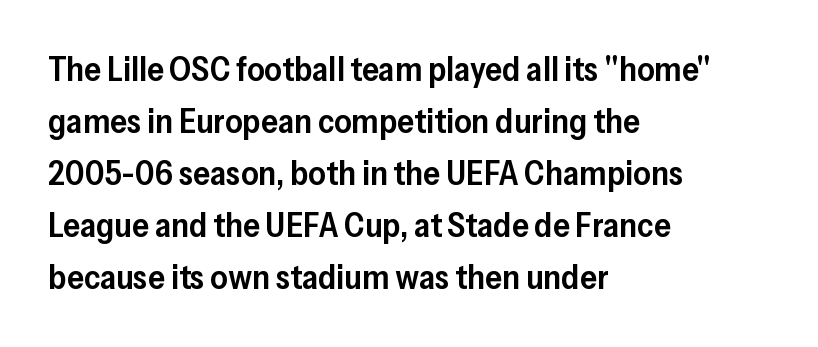
The image shows 34 px semibold sans-serif type, upright; set left-aligned, normal line spacing (1.53x), normal letter spacing, not underlined; low stroke contrast and a medium x-height.
